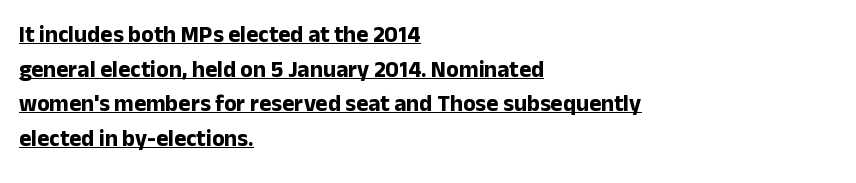
{"italic": "no", "bold": "yes", "underline": "yes", "align": "left", "line_spacing": "normal", "line_spacing_ratio": 1.51, "letter_spacing": "normal", "letter_spacing_em": 0.0, "glyph_px": 23}
